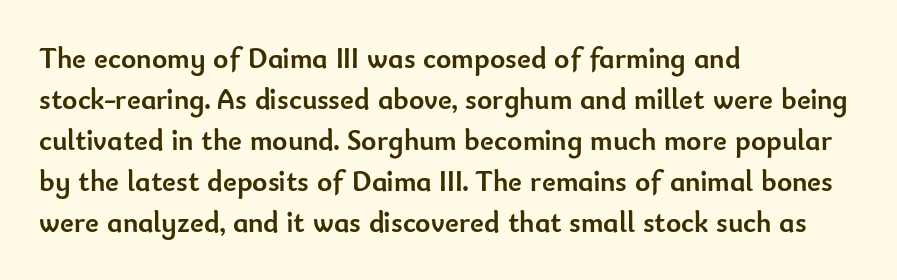
{"serif": "no", "italic": "no", "bold": "yes", "weight": "semibold", "width": "normal", "stroke_contrast": "low", "x_height": "small", "monospaced": "no", "underline": "no", "align": "left", "line_spacing": "normal", "line_spacing_ratio": 1.41, "letter_spacing": "normal", "letter_spacing_em": 0.0, "glyph_px": 29}
